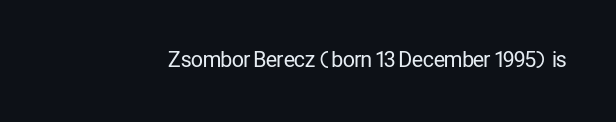
The passage shown is not underscored anywhere. The font's upright variant was chosen for this text. Stems here are at most as thick as an everyday book face. Observe the ordinary spacing: letters are neighbours, not strangers.
